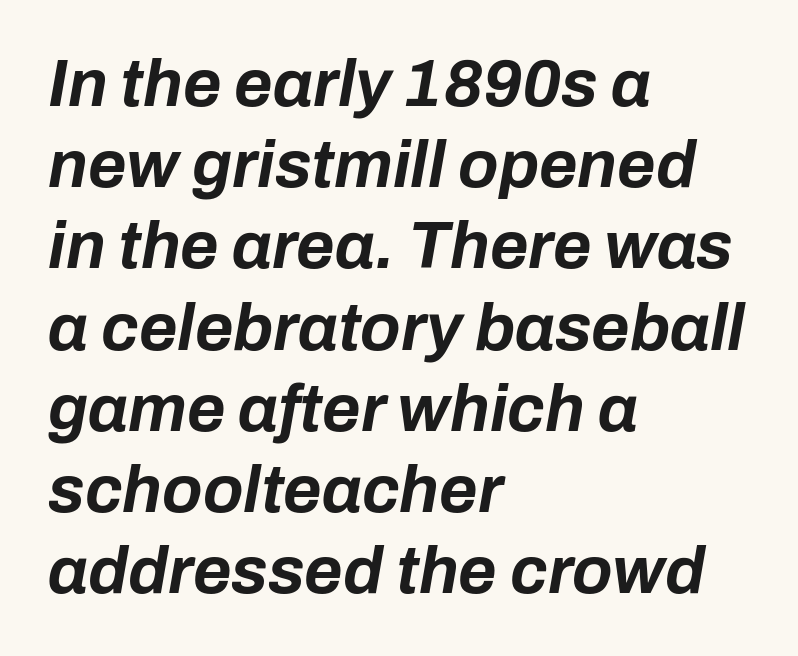
The image shows 66 px bold type, italic (leaning right); set left-aligned, line spacing 1.23x, normal letter spacing, not underlined; low stroke contrast and a medium x-height.
